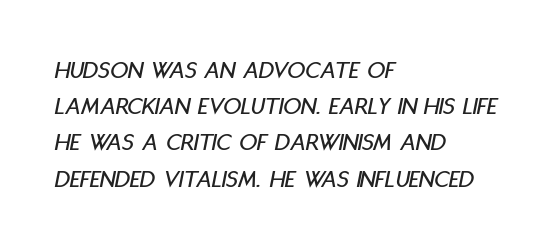
The horizontal fit of the characters is conventional and even. Nobody drew a line under any word here. Vertical spacing — default. Slant detected: the letters are inclined.
